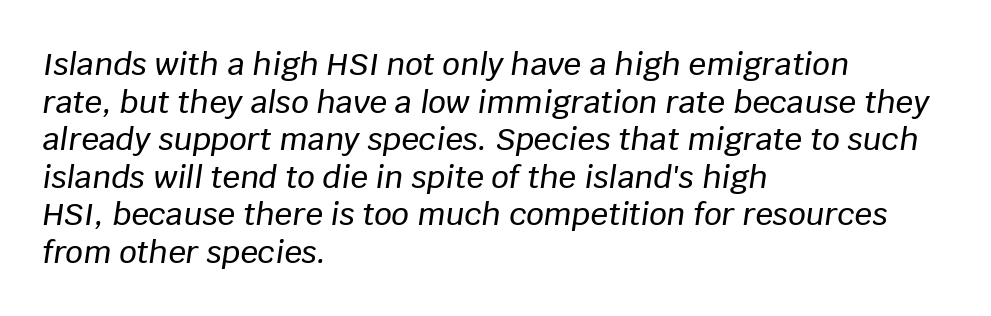
{"italic": "yes", "lean": "right", "slant_degrees": 8, "width": "normal", "stroke_contrast": "low", "x_height": "large", "monospaced": "no", "underline": "no", "align": "left", "line_spacing_ratio": 1.21, "letter_spacing": "normal", "letter_spacing_em": 0.0, "glyph_px": 31}
